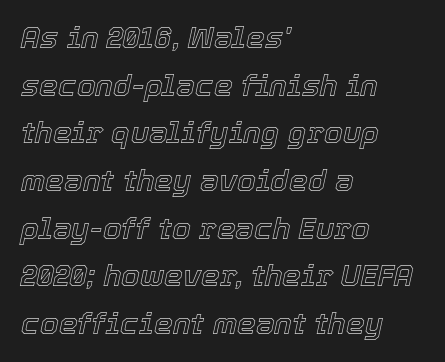
A student would call this left alignment; a typographer would say flush left, rag right. Students, note that the glyphs here touch the page at normal intervals. You can tell it's italic because the verticals aren't actually vertical. Character widths vary here, with narrow letters taking less room than wide ones.
